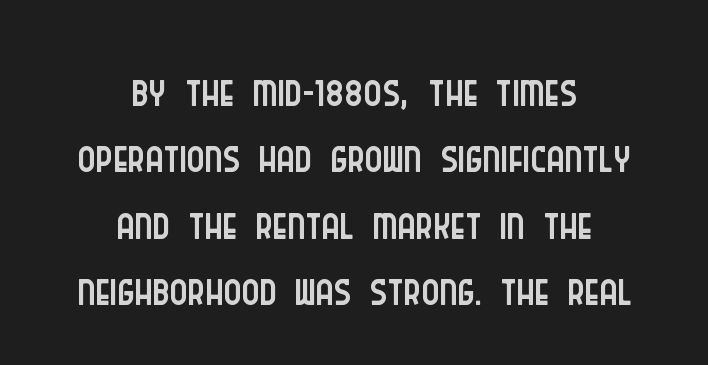
The letters carry no serifs — their stems end cleanly without finishing strokes. Each new line begins almost immediately beneath the previous one. Look at the tracking — it's just the regular setting, nothing added. Horizontal alignment here is central, giving a formal, balanced look. The foot of each line stays bare and open.
